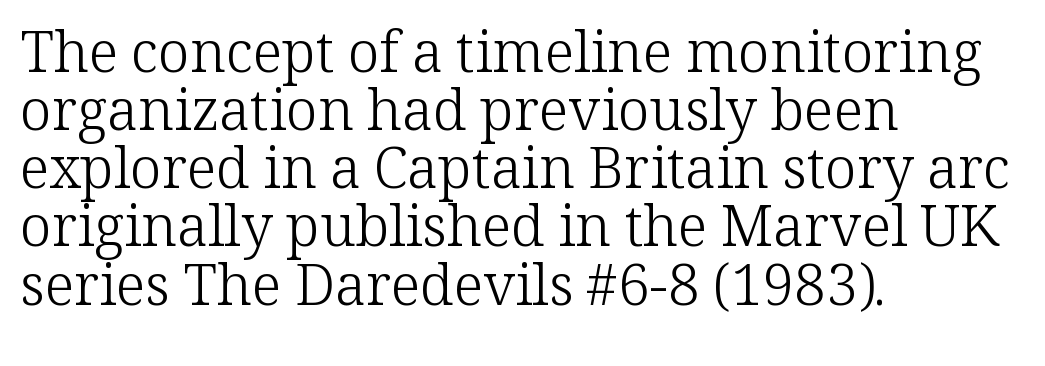
Summary of vertical rhythm: compact, with narrow interline spacing. Characters remain perfectly vertical along every line. A student would call this left alignment; a typographer would say flush left, rag right. To sum up the face: it has serifs.
